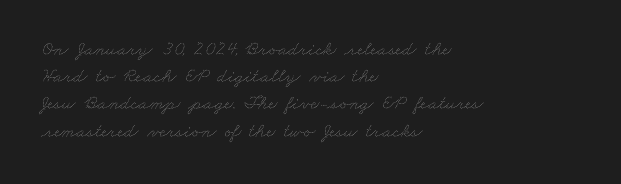
The image shows 20 px text type; set left-aligned, normal line spacing (1.36x), normal letter spacing, not underlined.
